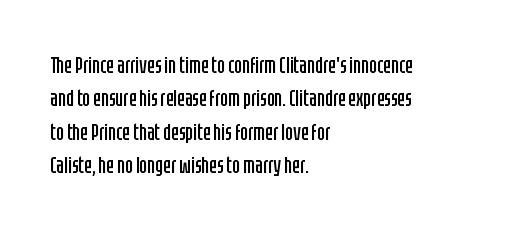
How would I describe the line gaps? Plain and ordinary. Just letters on the line, the space beneath them empty. Alignment: flush left. In terms of posture, this sample is upright.
